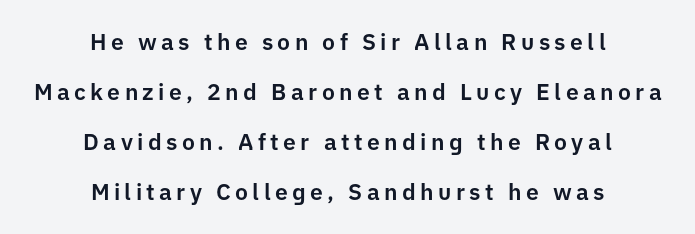
Q: Is the text italic (slanted)? A: No, it is upright.
Q: Is the text underlined? A: No.
Q: How is the paragraph aligned? A: Centered.
Q: Is the spacing between lines tight, normal or loose? A: Loose.
